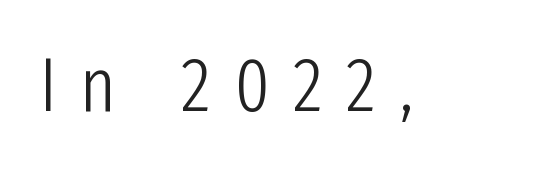
Q: Is the text bold? A: No.
Q: Is the text italic (slanted)? A: No, it is upright.
Q: Is the typeface a serif or a sans-serif typeface? A: Sans-serif.
Q: Is the text underlined? A: No.
Q: Is the spacing between letters normal or unusually wide? A: Unusually wide.
Q: Width (condensed, normal, or wide)? A: Condensed.
Q: Stroke contrast? A: Low.
Q: x-height? A: Medium.
Q: Monospaced? A: No.
